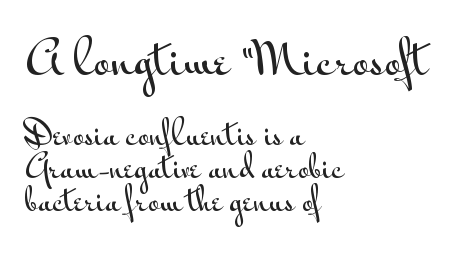
The face used here is proportionally spaced, like ordinary book or web type. Just letters on the line, the space beneath them empty. Standard letterfit; no display-style spreading of the glyphs. Compare the two chunks: the upper has the greater cap height. The designer dialed line spacing down below the default.
